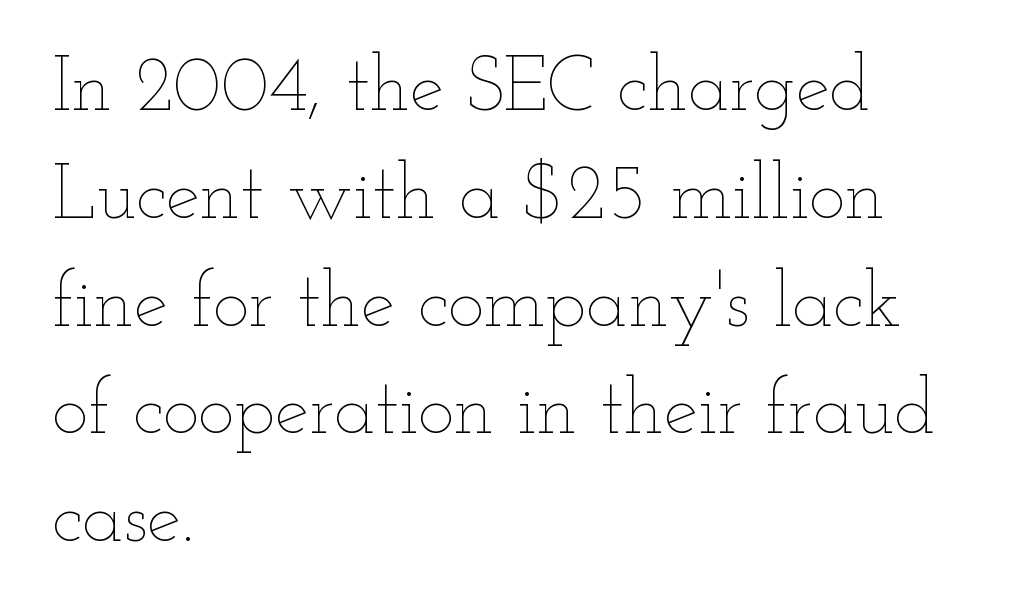
Q: Is the text bold? A: No.
Q: Is the text italic (slanted)? A: No, it is upright.
Q: Is the text underlined? A: No.
Q: How is the paragraph aligned? A: Left-aligned.
Q: Is the spacing between letters normal or unusually wide? A: Normal.
Q: Is the spacing between lines tight, normal or loose? A: Normal.
Q: Width (condensed, normal, or wide)? A: Wide.
Q: Stroke contrast? A: Low.
Q: x-height? A: Small.
Q: Monospaced? A: No.
